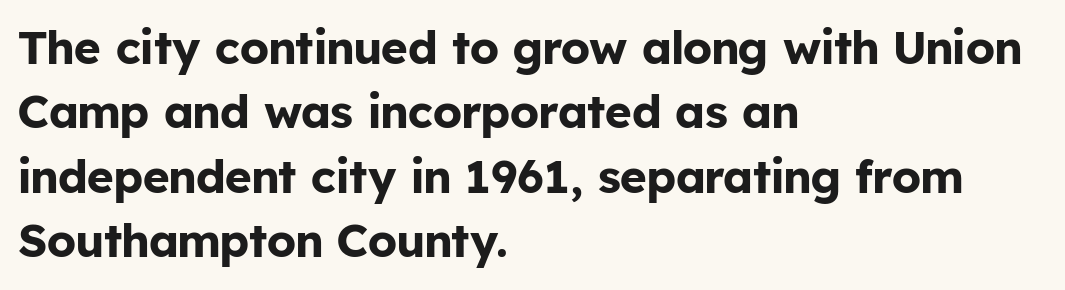
{"serif": "no", "italic": "no", "bold": "yes", "weight": "bold", "width": "normal", "stroke_contrast": "low", "x_height": "medium", "monospaced": "no", "underline": "no", "align": "left", "line_spacing": "normal", "line_spacing_ratio": 1.4, "letter_spacing": "normal", "letter_spacing_em": 0.0, "glyph_px": 46}
